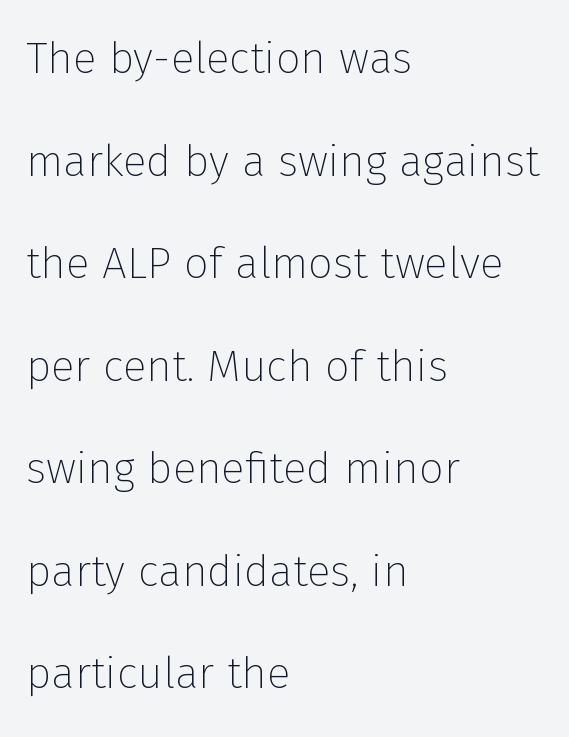
Look at the bottom of the vertical strokes: they stop flat, with no serifs. Posture: straight, roman, zero tilt. Underlining? Definitely not there. The lines in this sample share a left origin and differ only in where they stop. Is the letter spacing exaggerated? No — it looks like the ordinary default. Vertical spacing — loose.
